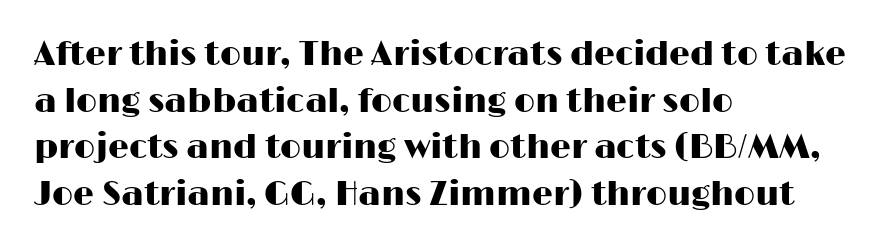
The setting favours the left margin, as ordinary paragraphs usually do. The gap between lines stays unmarked. The designer left line spacing at the default. The type sits square on the baseline with zero lean. What stands out about the letter spacing? Nothing — it is the standard amount. Examine the stroke ends and you'll find no serifs.
